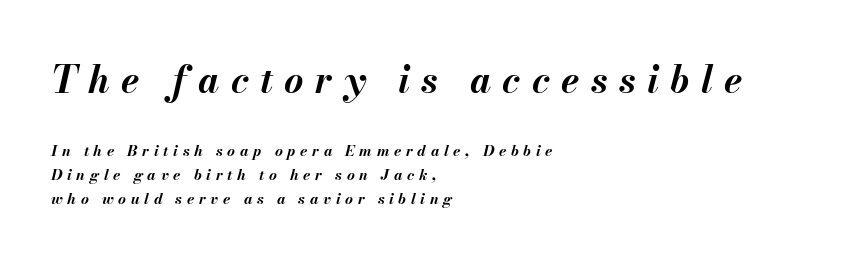
The image shows 37 px bold type, italic (leaning right); set left-aligned, normal line spacing (1.59x), unusually wide letter spacing (+0.31 em), not underlined; the first (top) block is 2.47x larger; medium stroke contrast and a small x-height.
